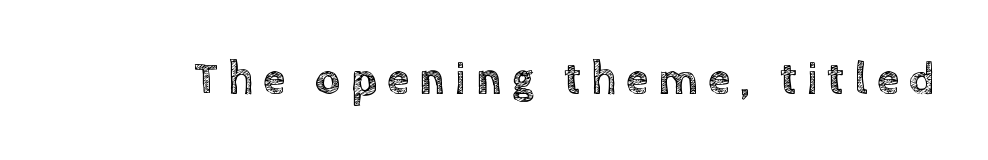
Q: Is the text italic (slanted)? A: No, it is upright.
Q: Is the text underlined? A: No.
Q: Is the spacing between letters normal or unusually wide? A: Unusually wide.
Q: Width (condensed, normal, or wide)? A: Normal.
Q: x-height? A: Large.
Q: Monospaced? A: No.
